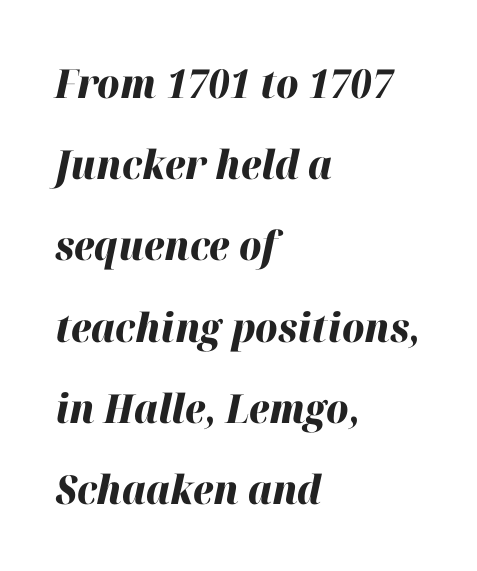
The image shows 40 px heavy type, italic (leaning right); set left-aligned, loose line spacing (2.03x), normal letter spacing, not underlined; high stroke contrast and a medium x-height.
